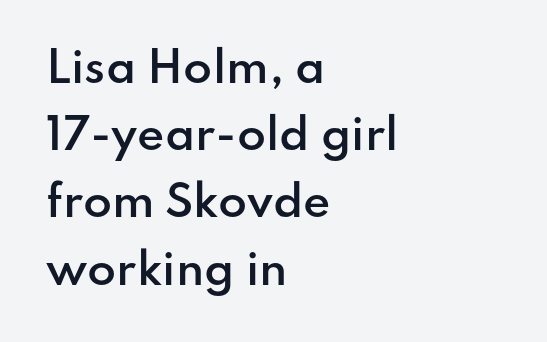
The image shows 42 px semibold sans-serif type, upright; set left-aligned, normal line spacing (1.6x), normal letter spacing, not underlined; low stroke contrast and a small x-height.
